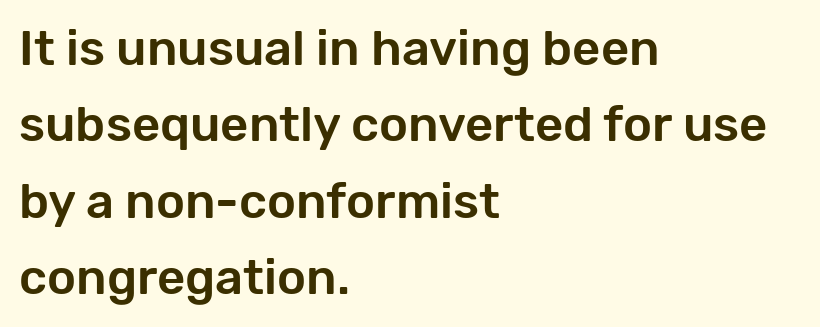
Nope, not italic — everything's standing straight. This sample uses plain, unmodified letter spacing. Do the characters align in a grid? No, the font is proportional. Does the leading feel generous? No, just average. The words here are not underlined.
